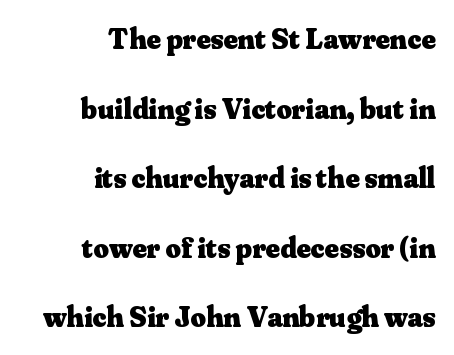
{"serif": "yes", "italic": "no", "bold": "yes", "weight": "heavy", "width": "normal", "stroke_contrast": "medium", "x_height": "small", "monospaced": "no", "underline": "no", "align": "right", "line_spacing": "loose", "line_spacing_ratio": 2.32, "letter_spacing": "normal", "letter_spacing_em": 0.0, "glyph_px": 30}
